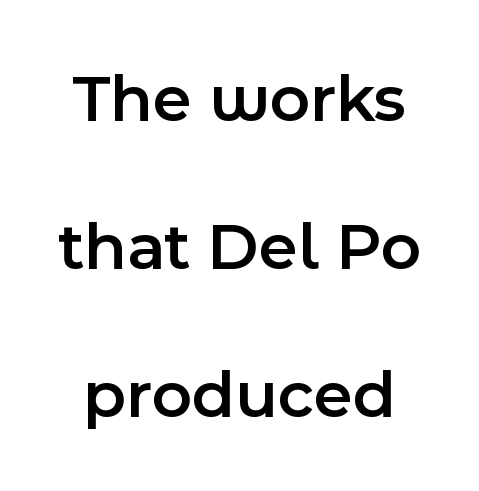
Q: Is the text bold? A: Semi-bold.
Q: Is the text italic (slanted)? A: No, it is upright.
Q: Is the typeface a serif or a sans-serif typeface? A: Sans-serif.
Q: Is the text underlined? A: No.
Q: Is the spacing between letters normal or unusually wide? A: Normal.
Q: Is the spacing between lines tight, normal or loose? A: Loose.
Q: Width (condensed, normal, or wide)? A: Normal.
Q: x-height? A: Medium.
Q: Monospaced? A: No.
